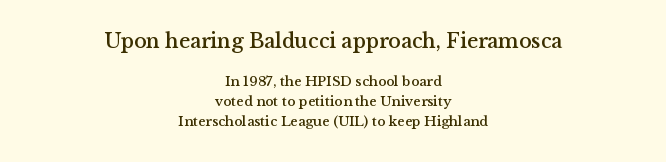
The image shows 21 px text type, upright; set centered, normal line spacing (1.41x), normal letter spacing, not underlined; the first (top) block is 1.5x larger.
